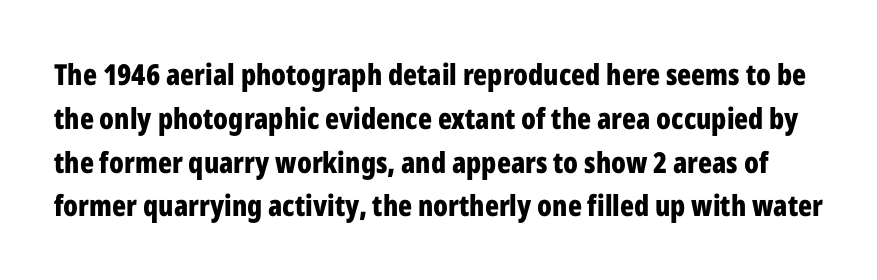
Every stem runs plumb, perpendicular to the baseline. A bare baseline throughout the passage. The strokes are fattened all the way to bold. A sans-serif font was chosen for this passage. Notice how descenders clear the ascenders below comfortably — that's standard leading.
